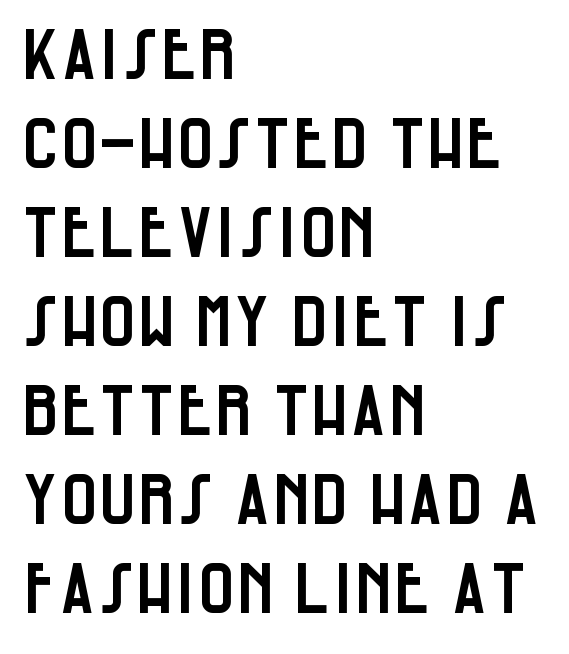
The image shows 69 px condensed sans-serif type, upright; set left-aligned, normal line spacing (1.29x), normal letter spacing, not underlined; low stroke contrast and a large x-height.
